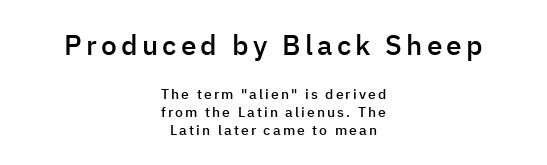
{"serif": "no", "italic": "no", "bold": "semi", "weight": "semibold", "width": "normal", "stroke_contrast": "low", "x_height": "medium", "monospaced": "no", "underline": "no", "align": "center", "line_spacing": "normal", "line_spacing_ratio": 1.27, "larger_block": "first", "size_ratio": 2.0, "glyph_px": 28}
